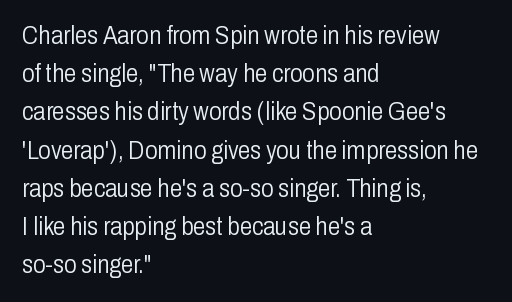
The glyphs are unaccompanied by any horizontal stroke below them. Posture: vertical. These lines keep a tight, regular rhythm from letter to letter. Interline gaps are of average width in this sample. The paragraph shown leans on its left margin.
